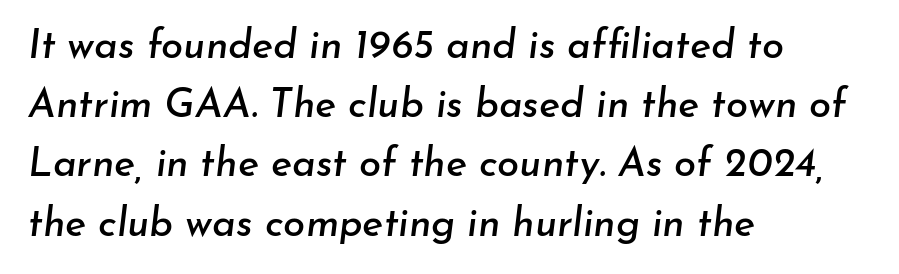
The image shows 40 px text type, italic (leaning right); set left-aligned, normal line spacing (1.48x), normal letter spacing, not underlined; low stroke contrast and a small x-height.
